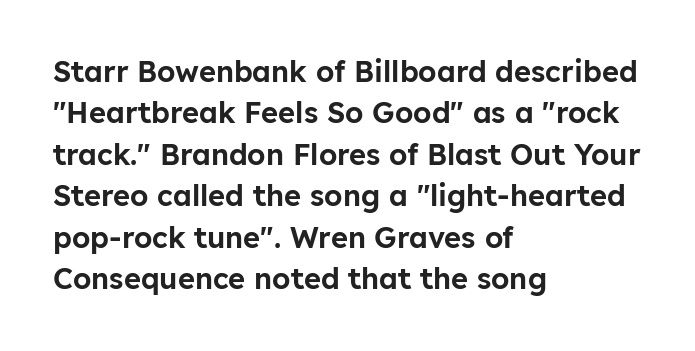
{"serif": "no", "italic": "no", "width": "normal", "stroke_contrast": "low", "x_height": "medium", "monospaced": "no", "underline": "no", "align": "left", "line_spacing": "normal", "line_spacing_ratio": 1.43, "letter_spacing": "normal", "letter_spacing_em": 0.0, "glyph_px": 29}
